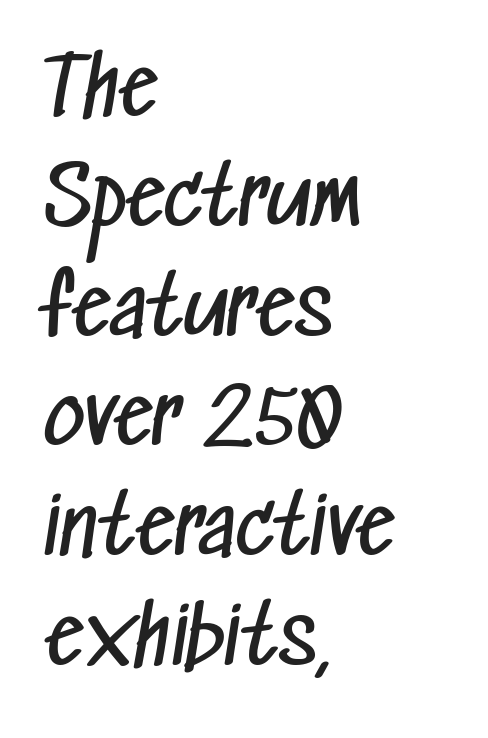
Q: Is the text bold? A: No.
Q: Is the typeface a serif or a sans-serif typeface? A: Sans-serif.
Q: Is the text underlined? A: No.
Q: How is the paragraph aligned? A: Left-aligned.
Q: Is the spacing between letters normal or unusually wide? A: Normal.
Q: Is the spacing between lines tight, normal or loose? A: Normal.
Q: Width (condensed, normal, or wide)? A: Condensed.
Q: Stroke contrast? A: Low.
Q: x-height? A: Medium.
Q: Monospaced? A: No.
